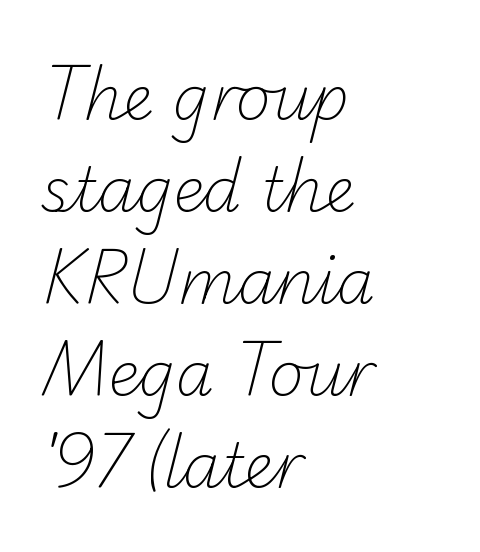
{"serif": "no", "bold": "no", "weight": "light", "width": "normal", "stroke_contrast": "low", "x_height": "small", "monospaced": "no", "underline": "no", "align": "left", "line_spacing": "normal", "line_spacing_ratio": 1.51, "letter_spacing": "normal", "letter_spacing_em": 0.0, "glyph_px": 61}
